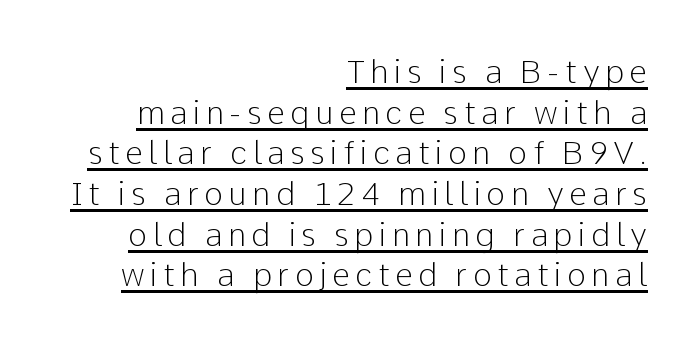
{"serif": "no", "italic": "no", "bold": "no", "weight": "light", "width": "normal", "stroke_contrast": "low", "x_height": "medium", "monospaced": "no", "underline": "yes", "align": "right", "line_spacing": "normal", "line_spacing_ratio": 1.27, "glyph_px": 32}
